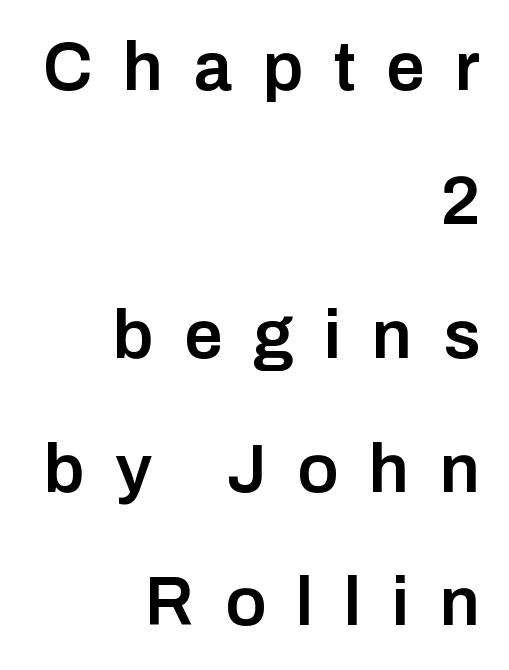
Q: Is the text bold? A: Semi-bold.
Q: Is the text italic (slanted)? A: No, it is upright.
Q: Is the typeface a serif or a sans-serif typeface? A: Sans-serif.
Q: Is the text underlined? A: No.
Q: How is the paragraph aligned? A: Right-aligned.
Q: Is the spacing between letters normal or unusually wide? A: Unusually wide.
Q: Is the spacing between lines tight, normal or loose? A: Loose.
Q: Width (condensed, normal, or wide)? A: Normal.
Q: Stroke contrast? A: Low.
Q: x-height? A: Medium.
Q: Monospaced? A: No.
